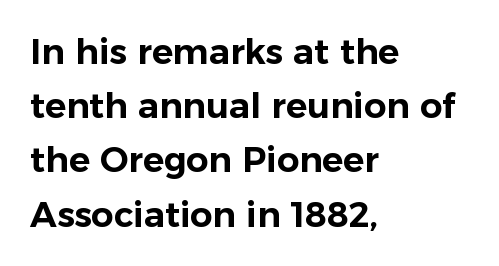
The image shows 35 px sans-serif type, upright; set left-aligned, normal line spacing (1.55x), normal letter spacing, not underlined; low stroke contrast and a medium x-height.
